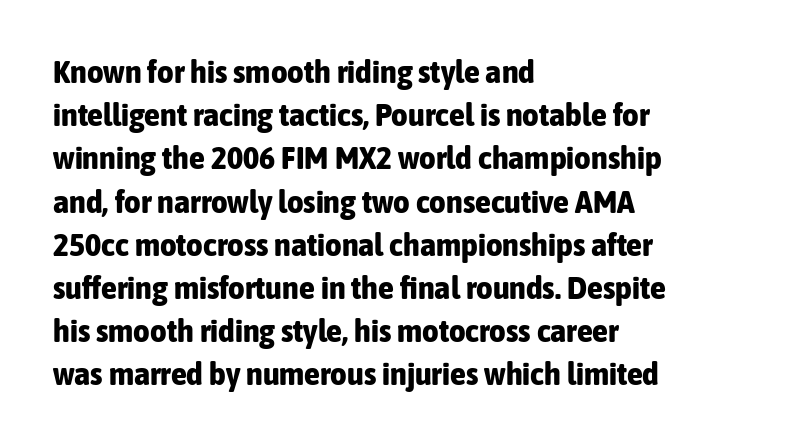
Q: Is the text bold? A: Yes.
Q: Is the text italic (slanted)? A: No, it is upright.
Q: Is the typeface a serif or a sans-serif typeface? A: Sans-serif.
Q: Is the text underlined? A: No.
Q: How is the paragraph aligned? A: Left-aligned.
Q: Is the spacing between letters normal or unusually wide? A: Normal.
Q: Is the spacing between lines tight, normal or loose? A: Normal.
Q: Width (condensed, normal, or wide)? A: Condensed.
Q: Stroke contrast? A: Low.
Q: x-height? A: Medium.
Q: Monospaced? A: No.
